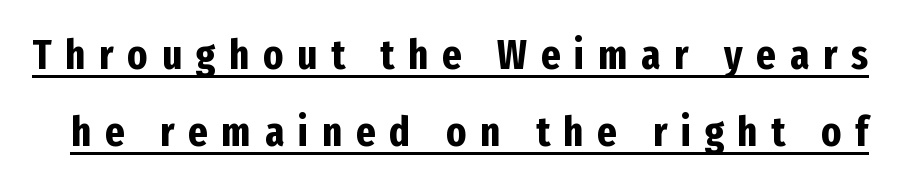
Q: Is the text bold? A: Yes.
Q: Is the text italic (slanted)? A: No, it is upright.
Q: Is the typeface a serif or a sans-serif typeface? A: Sans-serif.
Q: Is the text underlined? A: Yes.
Q: Is the spacing between letters normal or unusually wide? A: Unusually wide.
Q: Width (condensed, normal, or wide)? A: Condensed.
Q: Stroke contrast? A: Low.
Q: x-height? A: Medium.
Q: Monospaced? A: No.
